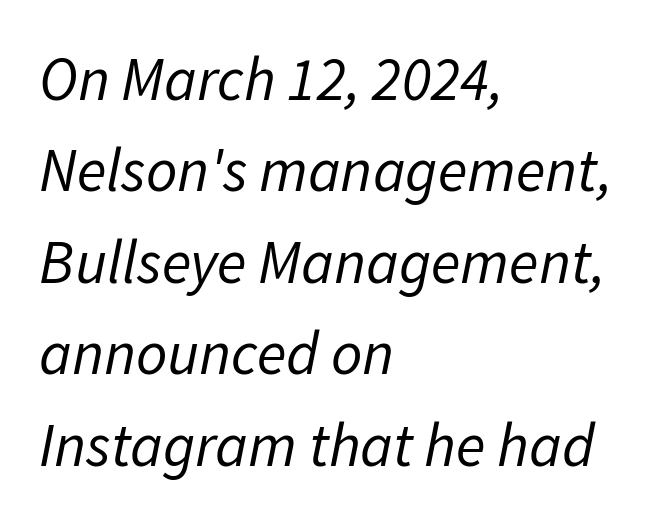
The image shows 61 px regular-weight type, italic (leaning right); set left-aligned, normal line spacing (1.5x), normal letter spacing, not underlined; low stroke contrast and a medium x-height.
